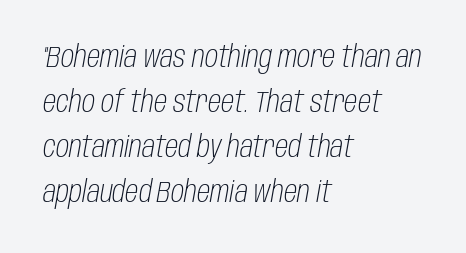
Q: Is the text bold? A: No.
Q: Is the text italic (slanted)? A: Yes, it leans right by about 10 degrees.
Q: Is the text underlined? A: No.
Q: How is the paragraph aligned? A: Left-aligned.
Q: Is the spacing between letters normal or unusually wide? A: Normal.
Q: Is the spacing between lines tight, normal or loose? A: Normal.
Q: Width (condensed, normal, or wide)? A: Condensed.
Q: Stroke contrast? A: Low.
Q: x-height? A: Large.
Q: Monospaced? A: No.
